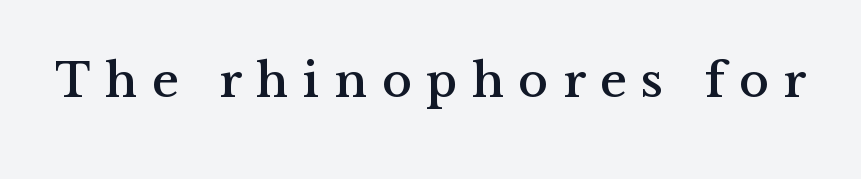
The image shows 50 px serif type, upright; set unusually wide letter spacing (+0.29 em), not underlined; medium stroke contrast and a medium x-height.
